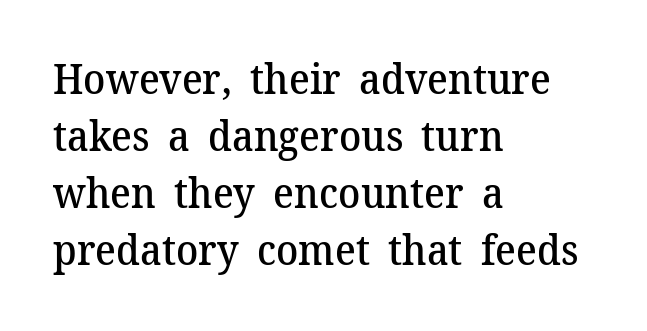
The image shows 41 px semibold serif type, upright; set left-aligned, normal line spacing (1.39x), normal letter spacing, not underlined; medium stroke contrast and a medium x-height.
